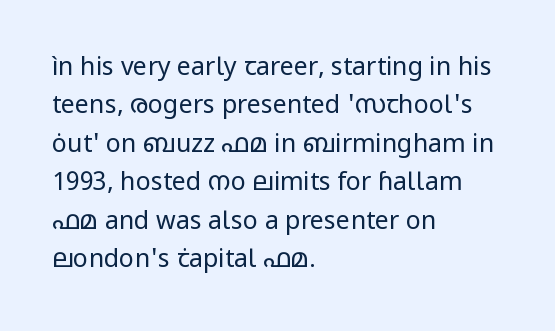
This sample uses an upright cut, with every glyph sitting square on the baseline. The string is rendered with underlining switched off. Tracking value appears to be zero — textbook default spacing. The lines in this sample share a left origin and differ only in where they stop. Vertical spacing — default.
